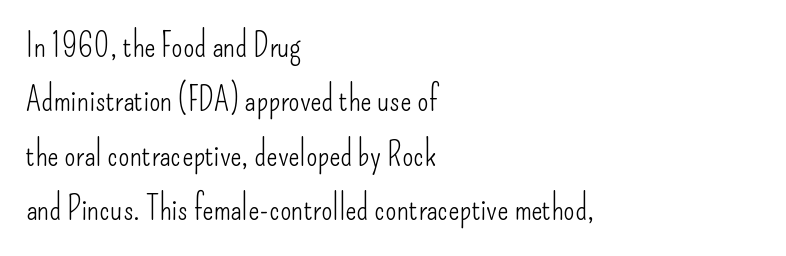
The letterforms sit at book weight or below. Spacing verdict: proportional, widths tailored to each character. Notice how the passage keeps a crisp vertical edge on the left only. Is there much room between lines? A standard amount, neither cramped nor airy. The letters stand upright; this is a roman face. The rendering shows plain stroke endings on the letterforms — a sans-serif design.
